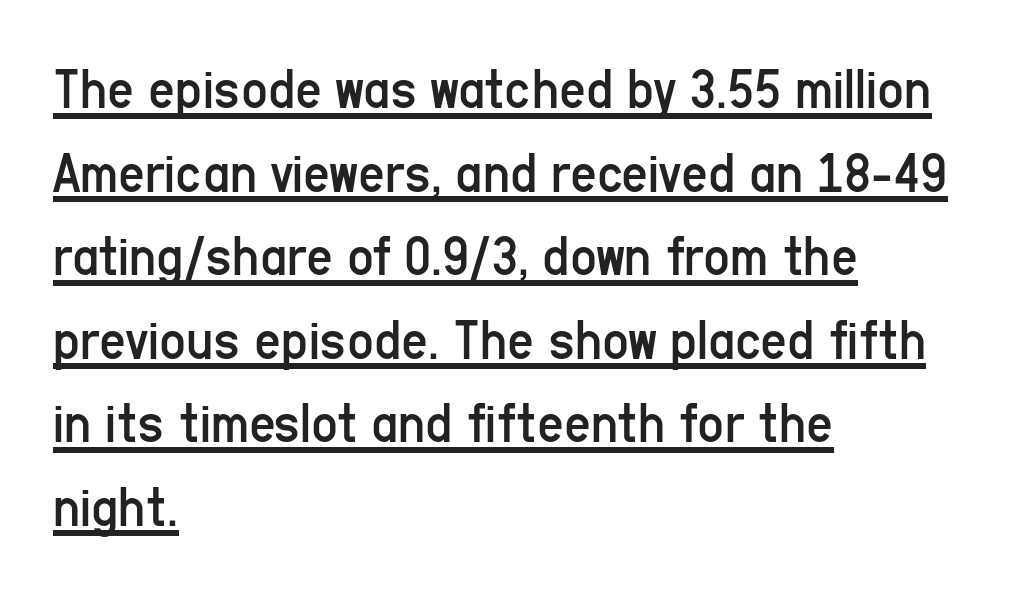
{"serif": "no", "italic": "no", "bold": "no", "weight": "regular", "width": "condensed", "stroke_contrast": "low", "x_height": "medium", "monospaced": "no", "underline": "yes", "align": "left", "line_spacing": "normal", "line_spacing_ratio": 1.44, "letter_spacing": "normal", "letter_spacing_em": 0.0, "glyph_px": 58}
